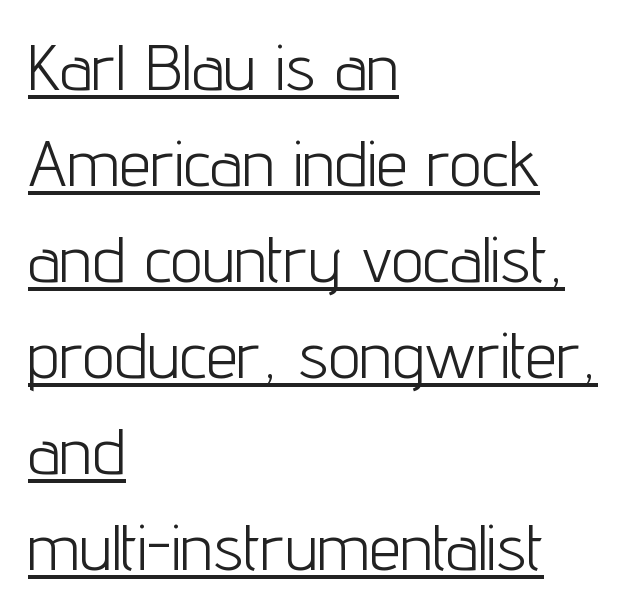
Ordinary non-slanted type is in use. Casual observation: everything's shoved over to the left. Notice how a bar underscores the lettering throughout. Inter-character spacing is left at the font's built-in metrics.
